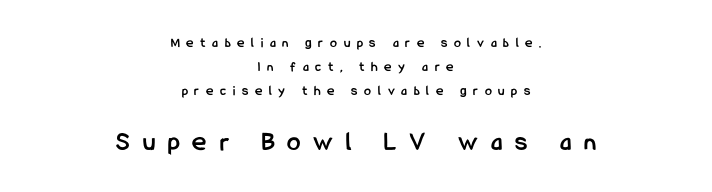
{"italic": "no", "bold": "yes", "underline": "no", "align": "center", "line_spacing_ratio": 1.71, "letter_spacing": "wide", "letter_spacing_em": 0.48, "larger_block": "second", "size_ratio": 1.93, "glyph_px": 27}
